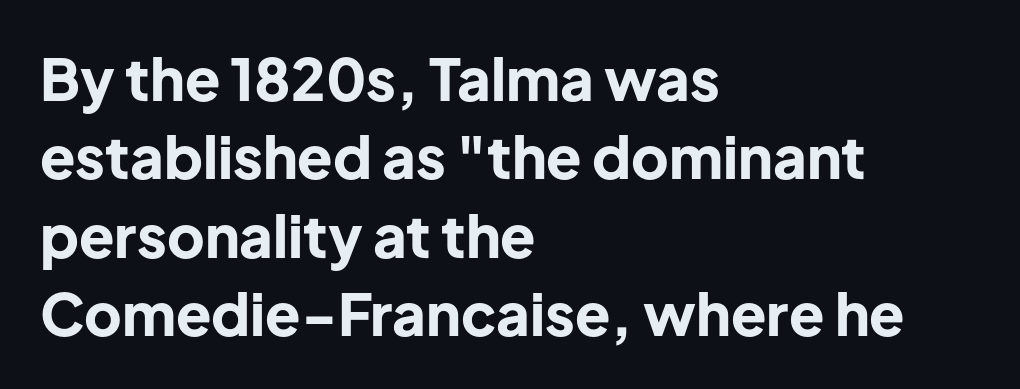
Descenders are the only things crossing below the line. The typesetting leans heavy: a genuine bold. If you drew a line through each stem, it would be perfectly vertical. These lines stack with their left ends in a neat column. You could not count columns in this text — the font is proportionally spaced.
